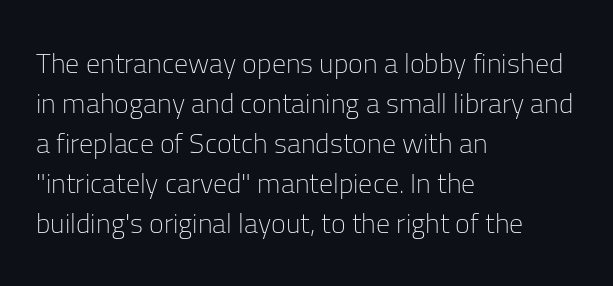
The image shows 28 px light sans-serif type, upright; set left-aligned, normal line spacing (1.43x), normal letter spacing, not underlined; low stroke contrast and a medium x-height.
